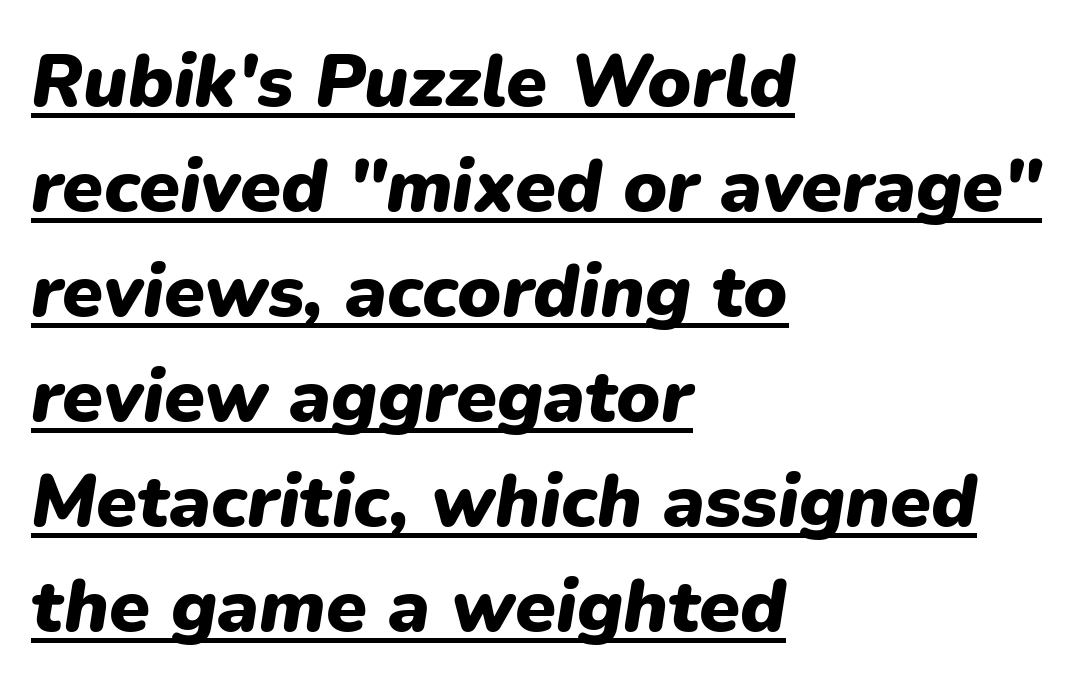
Tracking value appears to be zero — textbook default spacing. Is this a fixed-width face? No — the glyphs have proportional, varying widths. Check the space under the baseline: a stroke is drawn there. The letters are slanted; this is an italic face. Set as a true bold cut, around the 700 mark.
